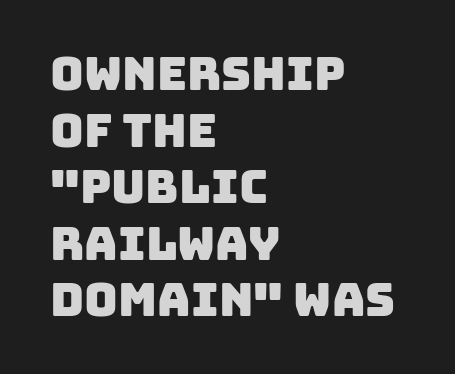
{"serif": "no", "width": "normal", "stroke_contrast": "low", "x_height": "large", "monospaced": "no", "underline": "no", "align": "left", "line_spacing_ratio": 1.23, "letter_spacing": "normal", "letter_spacing_em": 0.0, "glyph_px": 46}
